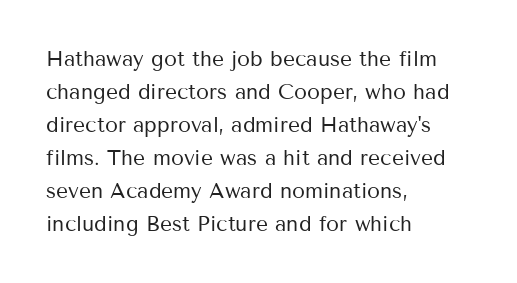
The image shows 21 px text type, upright; set left-aligned, normal line spacing (1.57x), normal letter spacing, not underlined.
